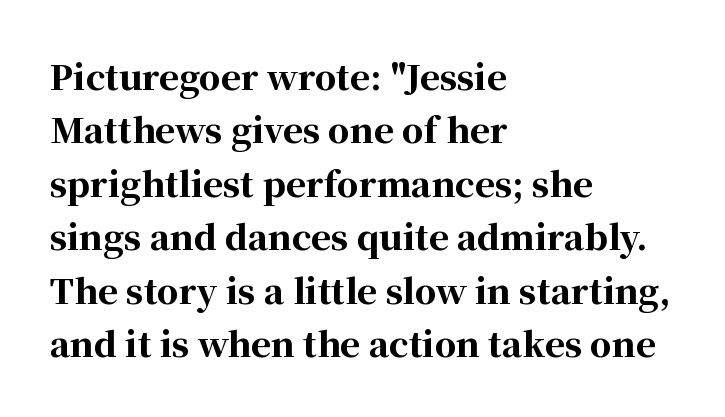
The image shows 34 px bold serif type, upright; set left-aligned, normal line spacing (1.57x), normal letter spacing, not underlined; high stroke contrast and a medium x-height.
